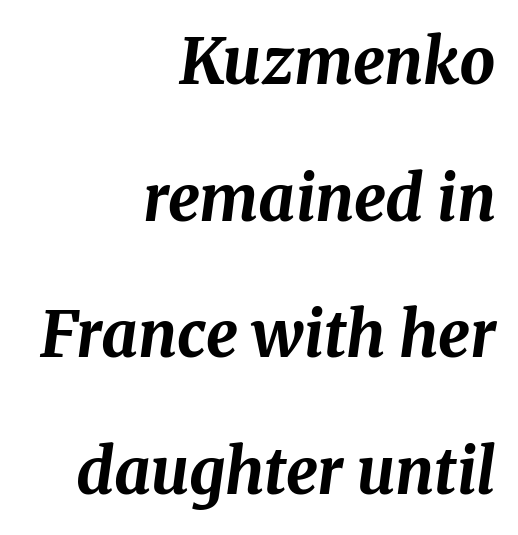
Q: Is the text bold? A: Yes.
Q: Is the text italic (slanted)? A: Yes, it leans right by about 8 degrees.
Q: Is the text underlined? A: No.
Q: How is the paragraph aligned? A: Right-aligned.
Q: Is the spacing between letters normal or unusually wide? A: Normal.
Q: Is the spacing between lines tight, normal or loose? A: Loose.
Q: Width (condensed, normal, or wide)? A: Normal.
Q: Stroke contrast? A: Medium.
Q: x-height? A: Medium.
Q: Monospaced? A: No.
